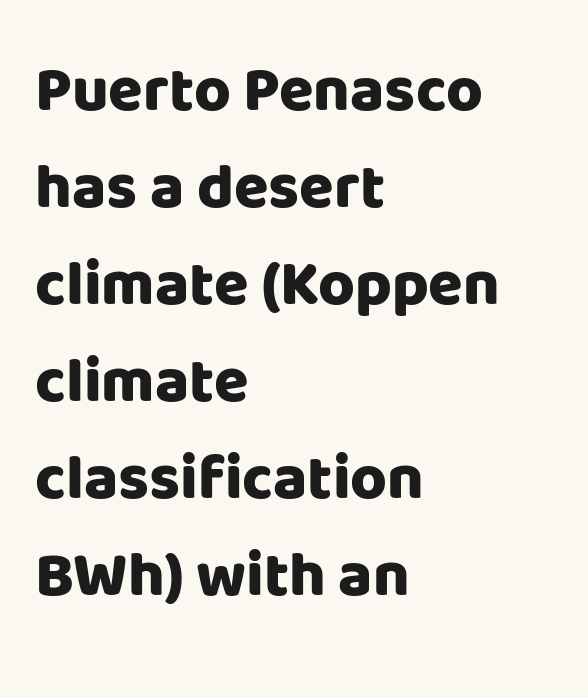
{"serif": "no", "italic": "no", "bold": "yes", "weight": "heavy", "width": "normal", "stroke_contrast": "low", "x_height": "large", "monospaced": "no", "underline": "no", "align": "left", "line_spacing": "normal", "line_spacing_ratio": 1.54, "letter_spacing": "normal", "letter_spacing_em": 0.0, "glyph_px": 63}
